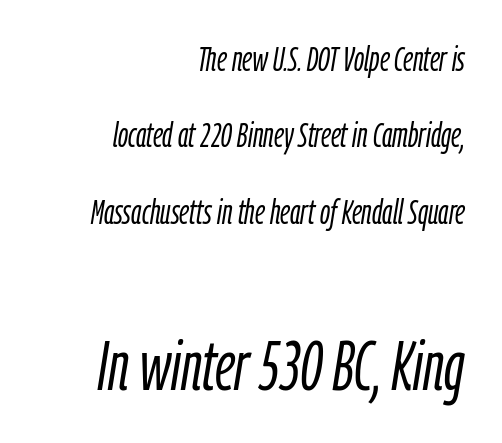
The image shows 70 px light, condensed type, italic (leaning right); set right-aligned, loose line spacing (2.18x), normal letter spacing, not underlined; the second (bottom) block is 2.0x larger; low stroke contrast and a medium x-height.
